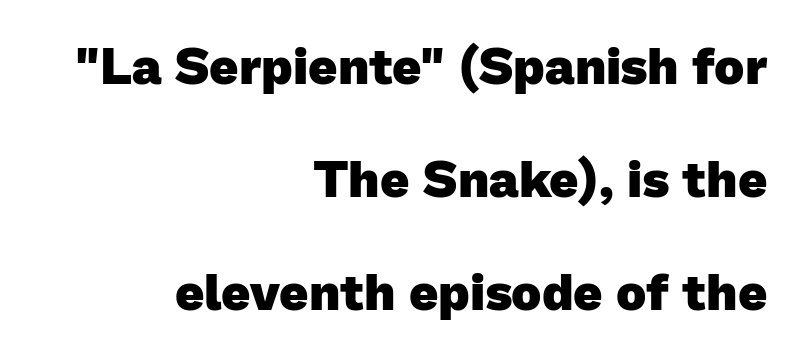
{"serif": "no", "bold": "yes", "weight": "heavy", "width": "normal", "stroke_contrast": "low", "x_height": "medium", "monospaced": "no", "underline": "no", "align": "right", "line_spacing": "loose", "line_spacing_ratio": 2.22, "letter_spacing": "normal", "letter_spacing_em": 0.0, "glyph_px": 51}
